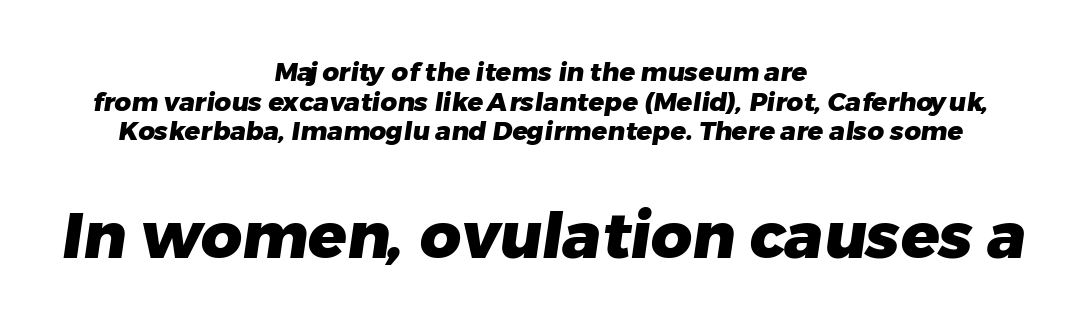
Q: Is the text bold? A: Yes.
Q: Is the typeface a serif or a sans-serif typeface? A: Sans-serif.
Q: Is the text underlined? A: No.
Q: How is the paragraph aligned? A: Centered.
Q: Is the spacing between letters normal or unusually wide? A: Normal.
Q: Is the spacing between lines tight, normal or loose? A: Tight.
Q: Which block of text is set in a larger size, the first (top) or the second (bottom)? A: The second (bottom) one.
Q: Width (condensed, normal, or wide)? A: Normal.
Q: Stroke contrast? A: Low.
Q: x-height? A: Medium.
Q: Monospaced? A: No.
